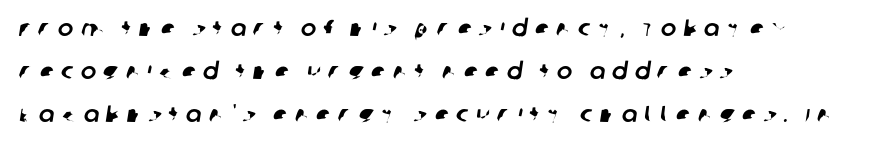
The paragraph has a hard left edge and a soft right edge. Descender tails drop into unmarked territory. What stands out about the letter spacing? Its width — letters are far apart.
